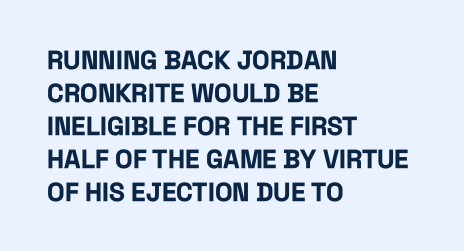
The leading is moderate, giving the passage an even texture. A dark, heavy texture on the line: the type is bold. Descenders hang freely into open space. Letter spacing: default. Notice how the passage keeps a crisp vertical edge on the left only. This is roman type, the default non-slanted kind.
